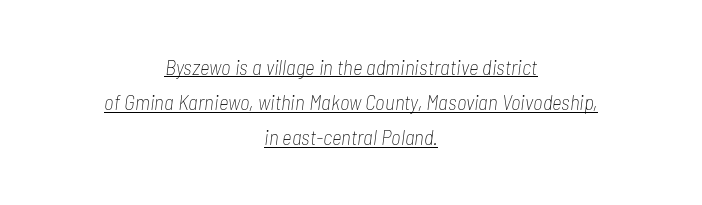
The rendering keeps characters at their native spacing. Students, observe: this is what conventionally led text looks like. The face used here appears with an underline applied. The paragraph shown floats in the horizontal middle. Italic? Definitely — the glyphs are oblique.
